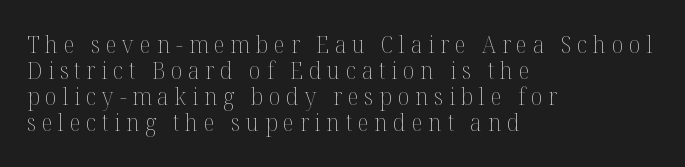
The foot of each line stays bare and open. Unlike italic type, these characters show no tilt at all. Glyph-to-glyph distance is far greater than everyday printed text. All the whitespace from short lines collects on the right. The leading is snug, giving the passage a crowded texture. Is the stroke heavy? The answer is a plain regular-or-lighter.
